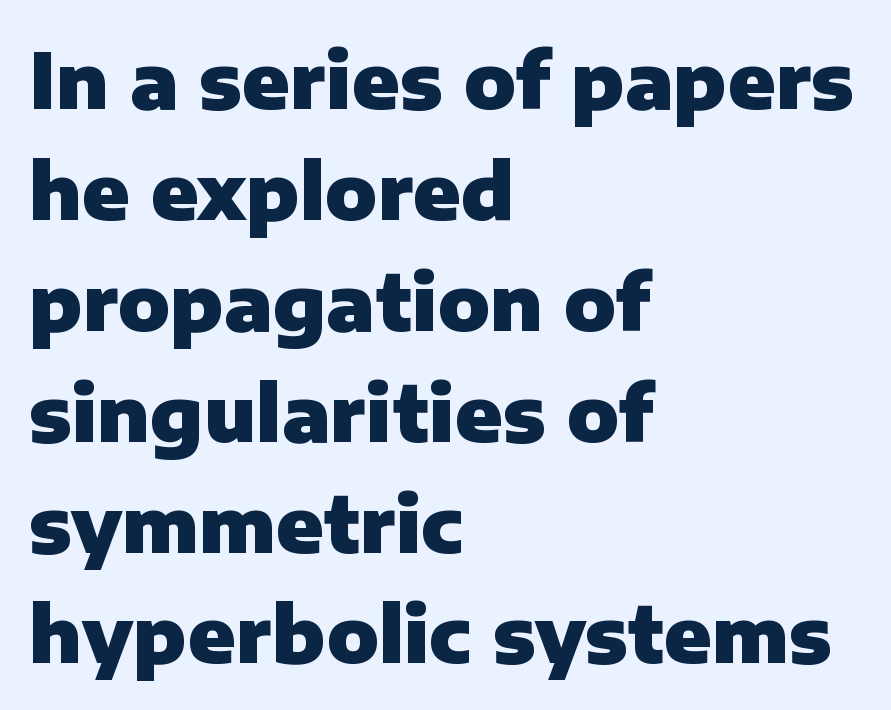
{"serif": "no", "italic": "no", "bold": "yes", "weight": "heavy", "width": "normal", "stroke_contrast": "low", "x_height": "medium", "monospaced": "no", "underline": "no", "align": "left", "line_spacing": "normal", "line_spacing_ratio": 1.44, "letter_spacing": "normal", "letter_spacing_em": 0.0, "glyph_px": 77}
